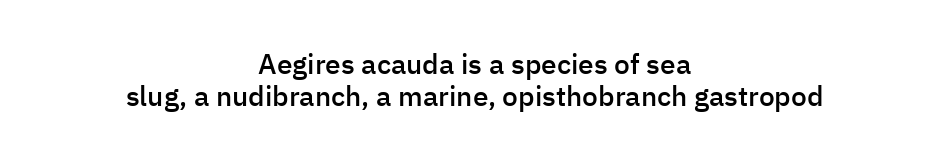
These lines are centered, leaving both edges ragged. Character widths vary here, with narrow letters taking less room than wide ones. Slightly chunky letters — semibold, I'd say, not full bold. The letterforms sit shoulder to shoulder at normal distance. The space directly below the letters is spotless. Nope, not italic — everything's standing straight.
